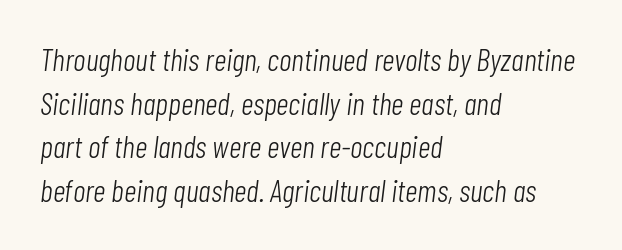
Q: Is the text bold? A: No.
Q: Is the text italic (slanted)? A: Yes, it leans right by about 7 degrees.
Q: Is the text underlined? A: No.
Q: How is the paragraph aligned? A: Left-aligned.
Q: Is the spacing between letters normal or unusually wide? A: Normal.
Q: Is the spacing between lines tight, normal or loose? A: Normal.
Q: Width (condensed, normal, or wide)? A: Condensed.
Q: Stroke contrast? A: Low.
Q: x-height? A: Medium.
Q: Monospaced? A: No.
